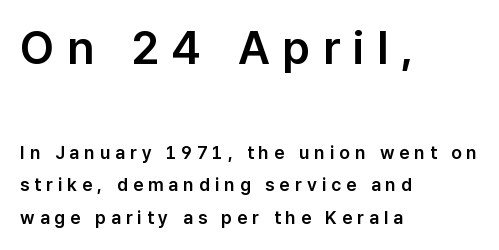
Q: Is the text italic (slanted)? A: No, it is upright.
Q: Is the typeface a serif or a sans-serif typeface? A: Sans-serif.
Q: Is the text underlined? A: No.
Q: How is the paragraph aligned? A: Left-aligned.
Q: Is the spacing between letters normal or unusually wide? A: Unusually wide.
Q: Which block of text is set in a larger size, the first (top) or the second (bottom)? A: The first (top) one.
Q: Width (condensed, normal, or wide)? A: Normal.
Q: Stroke contrast? A: Low.
Q: x-height? A: Medium.
Q: Monospaced? A: No.
